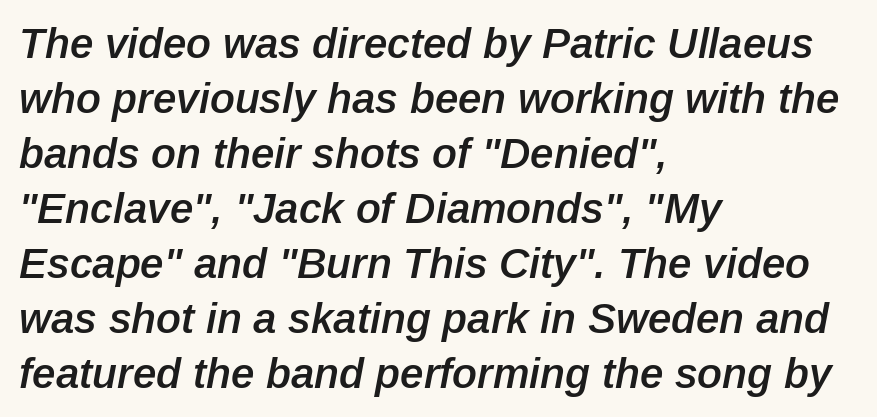
Stroke thickness is moderately raised; the sample reads as semibold. Does extra space separate the letters? No, they use regular spacing. Successive baselines arrive at the customary interval. Leftover space on each line is placed entirely after the last word. Note the varied advance widths — an 'i' is clearly narrower than an 'm'.
